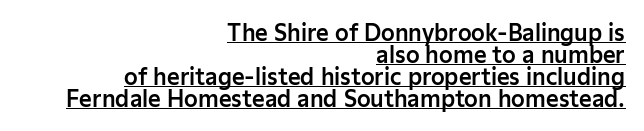
Do the letters lean? They stand straight. Alignment: flush right. Leading: reduced. Underlining? Definitely there. How are the letters spaced? Ordinarily, with no added tracking.
